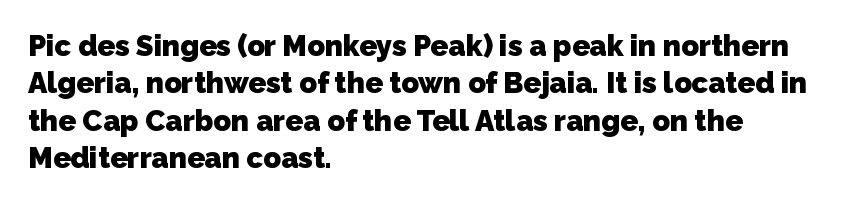
Rows of type keep a routine distance in the vertical direction. Notice how thick the strokes are: this is what a full bold looks like. Serifs: no, the terminals of the letterforms are clean. Descenders are the only things crossing below the line. Tracking value appears to be zero — textbook default spacing. Varying glyph widths throughout — classic text-font behaviour.
